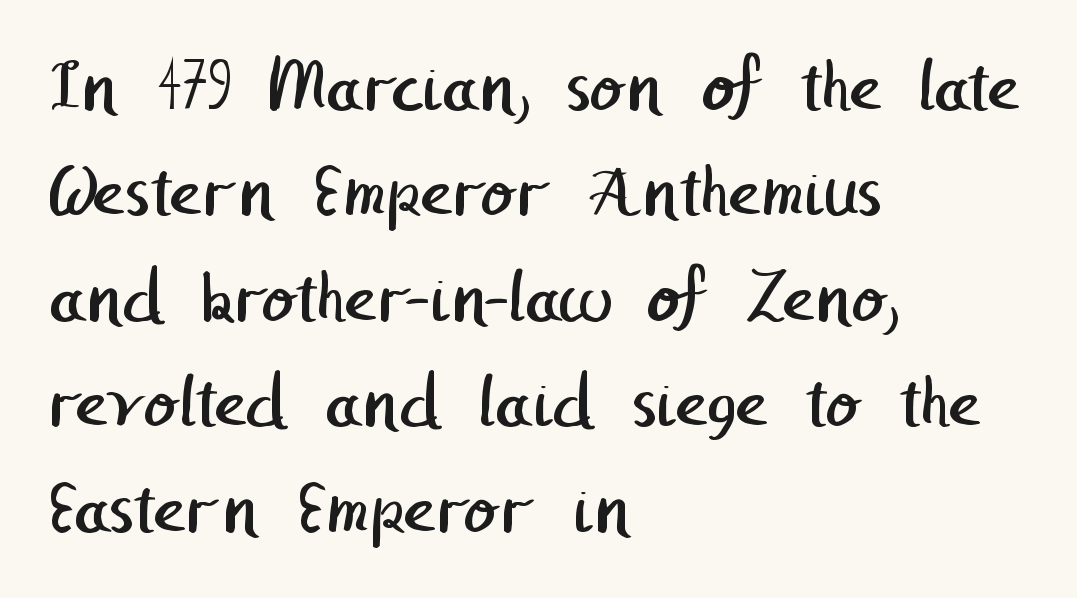
{"serif": "no", "bold": "no", "weight": "regular", "width": "normal", "stroke_contrast": "low", "x_height": "medium", "underline": "no", "align": "left", "line_spacing": "normal", "line_spacing_ratio": 1.37, "letter_spacing": "normal", "letter_spacing_em": 0.0, "glyph_px": 77}
